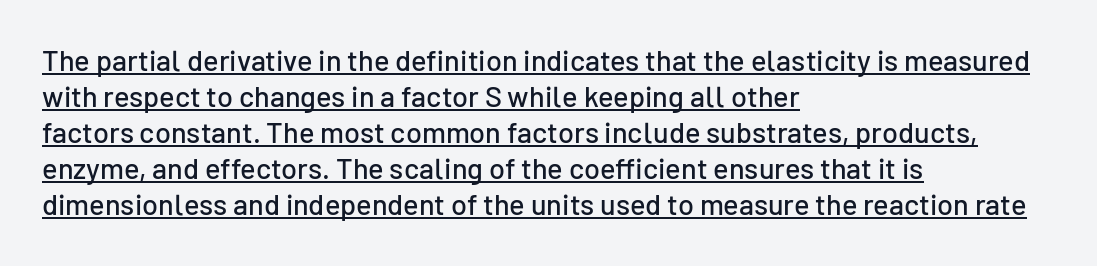
The image shows 29 px sans-serif type, upright; set left-aligned, line spacing 1.24x, normal letter spacing, underlined; low stroke contrast and a medium x-height.
